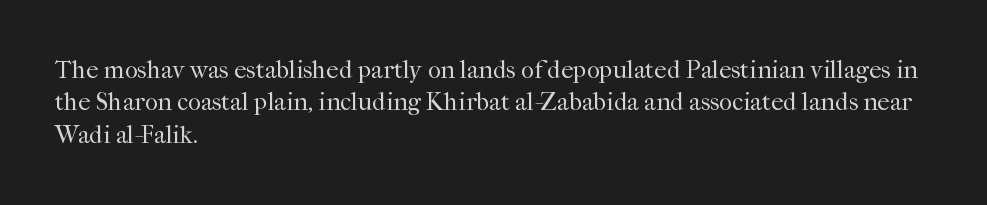
The image shows 25 px text type, upright; set left-aligned, normal line spacing (1.3x), normal letter spacing, not underlined.
